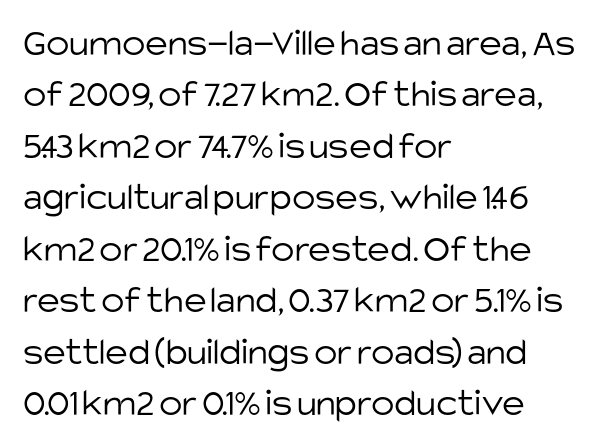
The image shows 39 px light sans-serif type, upright; set left-aligned, normal line spacing (1.32x), normal letter spacing, not underlined; low stroke contrast and a large x-height.
